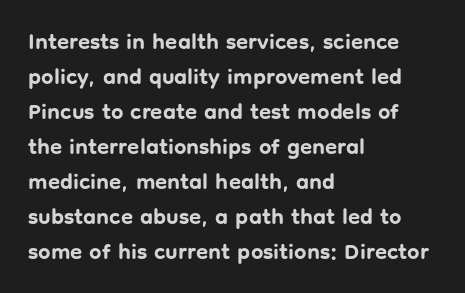
Q: Is the text bold? A: Yes.
Q: Is the text italic (slanted)? A: No, it is upright.
Q: Is the text underlined? A: No.
Q: How is the paragraph aligned? A: Left-aligned.
Q: Is the spacing between letters normal or unusually wide? A: Normal.
Q: Is the spacing between lines tight, normal or loose? A: Normal.
